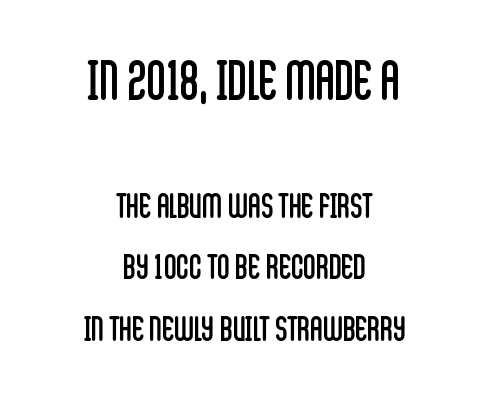
Q: Is the text bold? A: No.
Q: Is the text italic (slanted)? A: No, it is upright.
Q: Is the typeface a serif or a sans-serif typeface? A: Sans-serif.
Q: Is the text underlined? A: No.
Q: How is the paragraph aligned? A: Centered.
Q: Is the spacing between letters normal or unusually wide? A: Normal.
Q: Which block of text is set in a larger size, the first (top) or the second (bottom)? A: The first (top) one.
Q: Width (condensed, normal, or wide)? A: Condensed.
Q: Stroke contrast? A: Low.
Q: x-height? A: Large.
Q: Monospaced? A: No.
